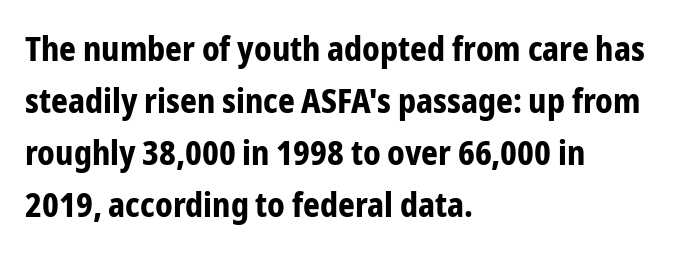
{"serif": "no", "italic": "no", "bold": "yes", "weight": "bold", "width": "condensed", "stroke_contrast": "low", "x_height": "medium", "monospaced": "no", "underline": "no", "align": "left", "line_spacing": "normal", "line_spacing_ratio": 1.58, "letter_spacing": "normal", "letter_spacing_em": 0.0, "glyph_px": 33}
